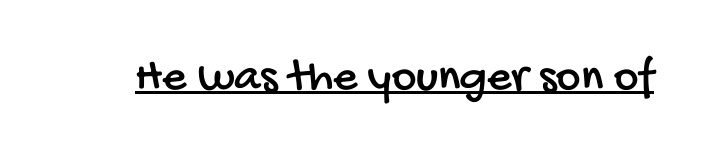
The image shows 47 px condensed sans-serif type; set normal letter spacing, underlined; low stroke contrast and a large x-height.
